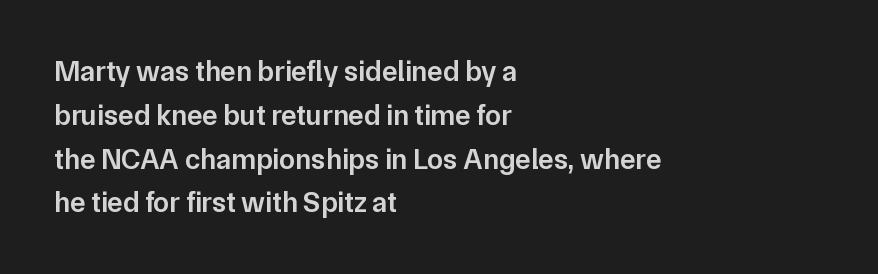
Q: Is the text bold? A: Semi-bold.
Q: Is the text italic (slanted)? A: No, it is upright.
Q: Is the typeface a serif or a sans-serif typeface? A: Sans-serif.
Q: Is the text underlined? A: No.
Q: How is the paragraph aligned? A: Left-aligned.
Q: Is the spacing between letters normal or unusually wide? A: Normal.
Q: Is the spacing between lines tight, normal or loose? A: Normal.
Q: Width (condensed, normal, or wide)? A: Normal.
Q: Stroke contrast? A: Low.
Q: x-height? A: Medium.
Q: Monospaced? A: No.
